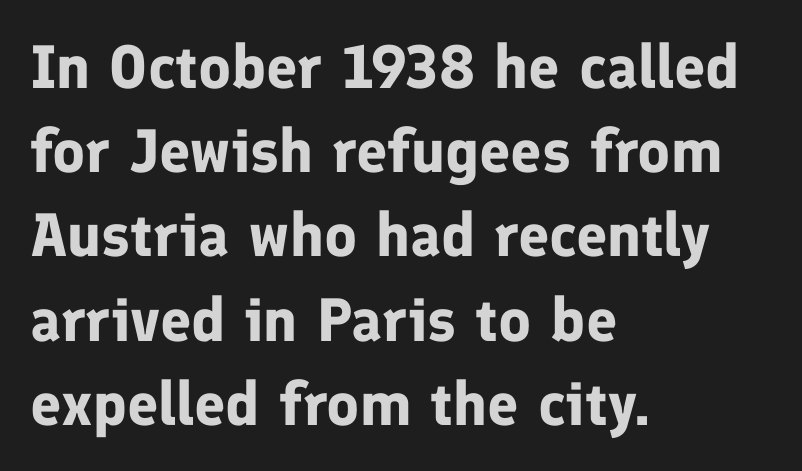
Q: Is the text bold? A: Yes.
Q: Is the text italic (slanted)? A: No, it is upright.
Q: Is the typeface a serif or a sans-serif typeface? A: Sans-serif.
Q: Is the text underlined? A: No.
Q: How is the paragraph aligned? A: Left-aligned.
Q: Is the spacing between letters normal or unusually wide? A: Normal.
Q: Is the spacing between lines tight, normal or loose? A: Normal.
Q: Width (condensed, normal, or wide)? A: Normal.
Q: Stroke contrast? A: Low.
Q: x-height? A: Medium.
Q: Monospaced? A: No.
